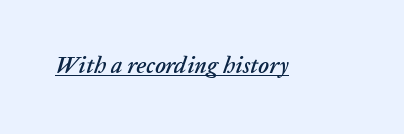
The passage shown has conventional tracking throughout. Observe the lean: these are italic letterforms. In designer terms, the underline attribute is active on this setting.
